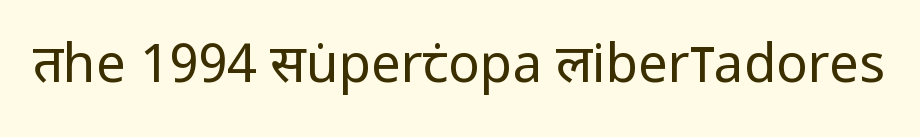
Unlike a traditional serif, this face leaves its strokes unadorned. This sample has the flowing, uneven cadence of proportional lettering. Stems here are at most as thick as an everyday book face. Ascenders rise straight up at ninety degrees. Observe the ordinary spacing: letters are neighbours, not strangers.
